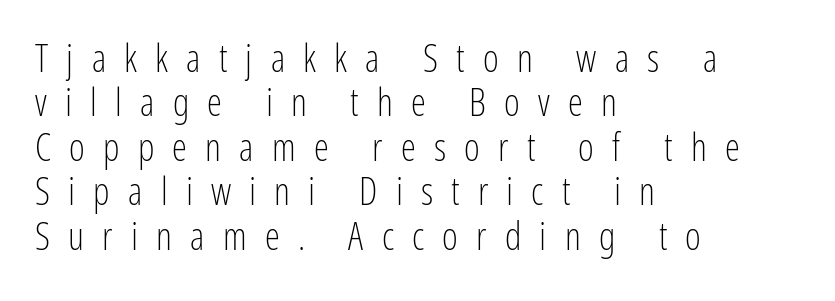
{"serif": "no", "italic": "no", "bold": "no", "weight": "light", "width": "condensed", "stroke_contrast": "low", "x_height": "medium", "monospaced": "no", "underline": "no", "align": "left", "line_spacing_ratio": 1.17, "letter_spacing": "wide", "letter_spacing_em": 0.48, "glyph_px": 38}
